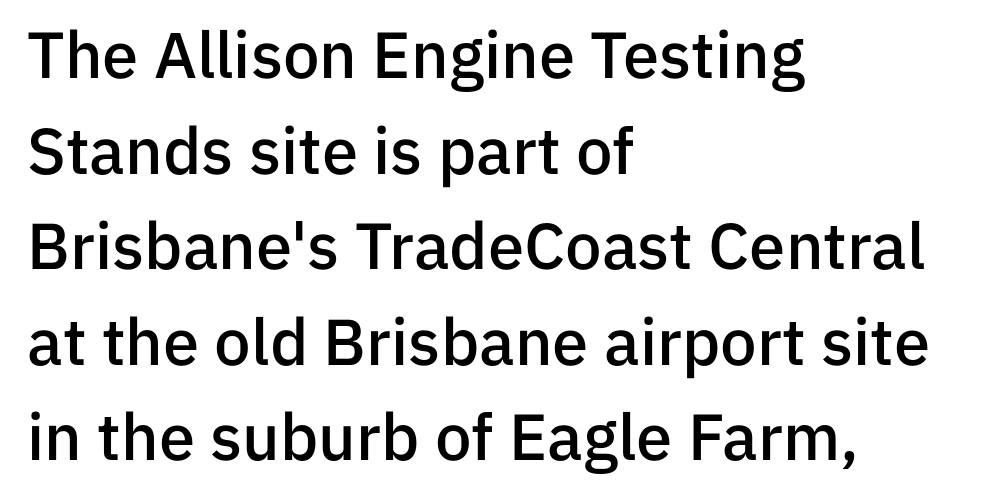
The image shows 65 px semibold sans-serif type, upright; set left-aligned, normal line spacing (1.47x), normal letter spacing, not underlined; low stroke contrast and a medium x-height.
